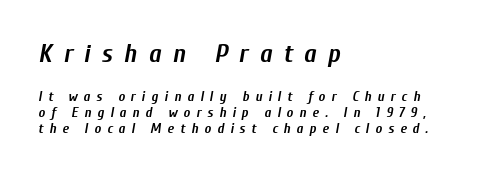
Each line starts at the same left margin while the right side varies. The passage shown leans; its letterforms are oblique. Here the first block reads like a headline and the second like body copy. The words here are not underlined.
